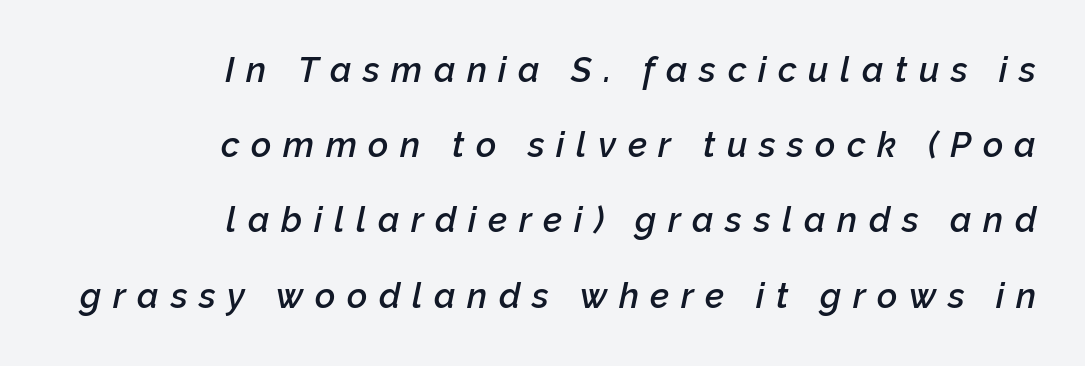
Whoever set this chose breathing room over compactness in the vertical rhythm. The passage shown is semibold, sitting just below true bold. This rendering uses right alignment, leaving the left contour irregular. Glance below the letters and you will spot only blank space.
